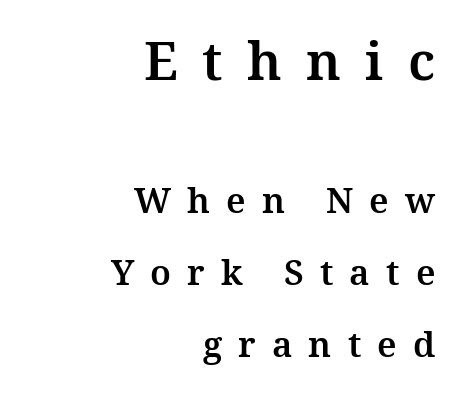
The image shows 53 px serif type, upright; set right-aligned, loose line spacing (2.06x), unusually wide letter spacing (+0.46 em), not underlined; the first (top) block is 1.51x larger; medium stroke contrast and a medium x-height.
